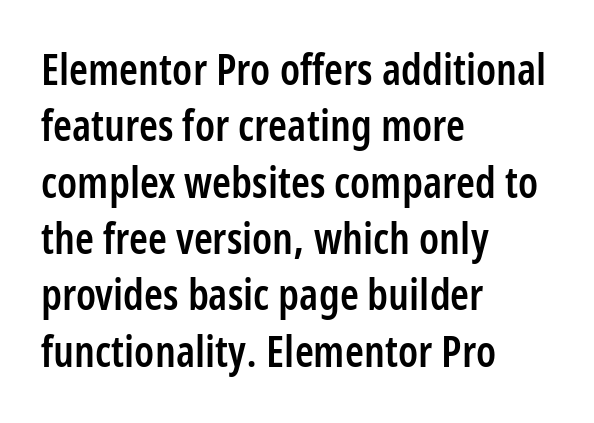
The image shows 43 px semibold, condensed sans-serif type, upright; set left-aligned, normal line spacing (1.31x), normal letter spacing, not underlined; low stroke contrast and a medium x-height.
